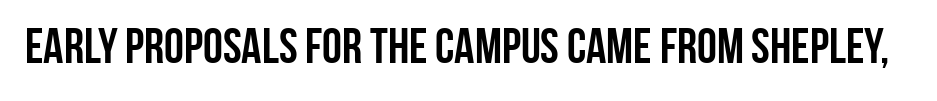
The image shows 50 px semibold, condensed sans-serif type, upright; set normal letter spacing, not underlined; low stroke contrast and a large x-height.
